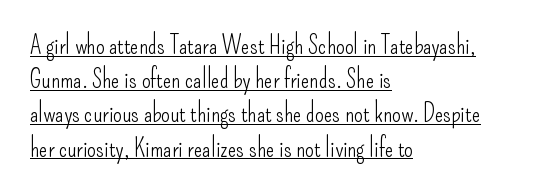
Q: Is the text bold? A: No.
Q: Is the text italic (slanted)? A: No, it is upright.
Q: Is the text underlined? A: Yes.
Q: How is the paragraph aligned? A: Left-aligned.
Q: Is the spacing between letters normal or unusually wide? A: Normal.
Q: Is the spacing between lines tight, normal or loose? A: Normal.
